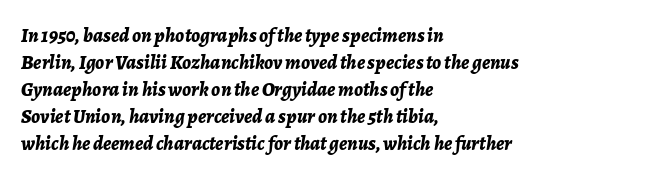
Q: Is the text bold? A: Yes.
Q: Is the text italic (slanted)? A: Yes, it leans right by about 7 degrees.
Q: Is the text underlined? A: No.
Q: How is the paragraph aligned? A: Left-aligned.
Q: Is the spacing between letters normal or unusually wide? A: Normal.
Q: Is the spacing between lines tight, normal or loose? A: Normal.
